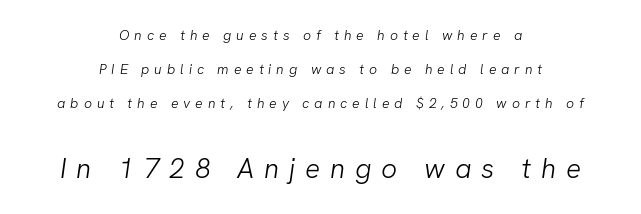
Spacing between characters has been opened up far beyond the box default. Top chunk: small. Bottom chunk: large. Each row of text sits above clean, open space. Horizontal alignment here is central, giving a formal, balanced look.
